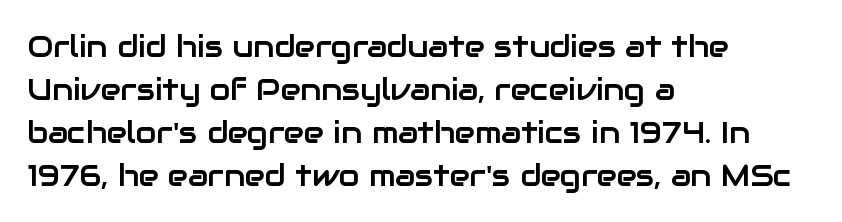
{"serif": "no", "italic": "no", "width": "normal", "stroke_contrast": "low", "x_height": "medium", "monospaced": "no", "underline": "no", "align": "left", "line_spacing": "normal", "line_spacing_ratio": 1.43, "letter_spacing": "normal", "letter_spacing_em": 0.0, "glyph_px": 30}
